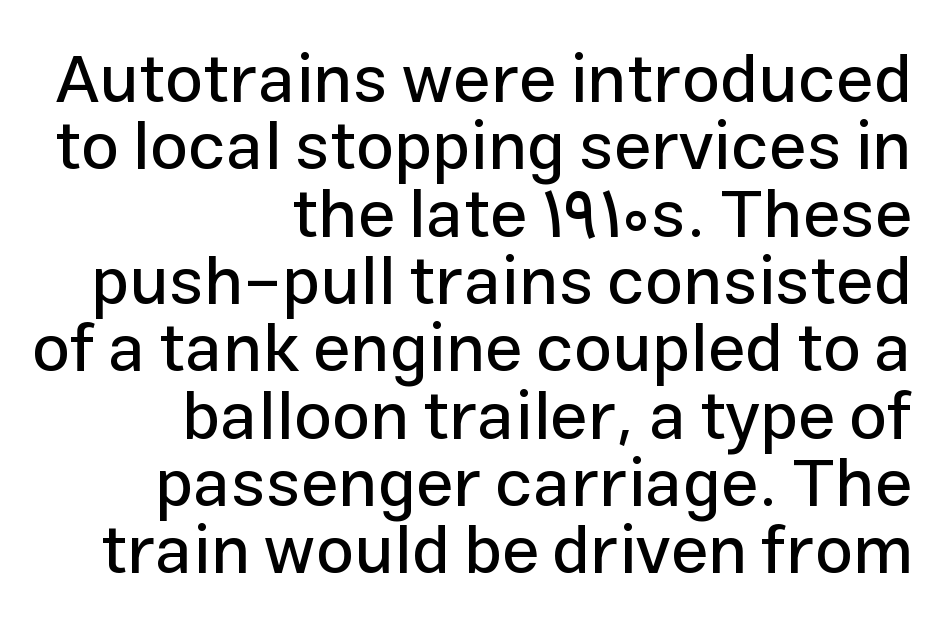
Font category for this specimen: sans-serif. These lines are set flush right with a ragged left edge. The specimen reads as upright at a glance. Decoration check: the copy has no underline.
